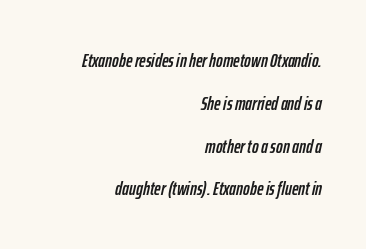
{"italic": "yes", "lean": "right", "slant_degrees": 12, "underline": "no", "align": "right", "line_spacing": "loose", "line_spacing_ratio": 2.14, "letter_spacing": "normal", "letter_spacing_em": 0.0, "glyph_px": 20}
